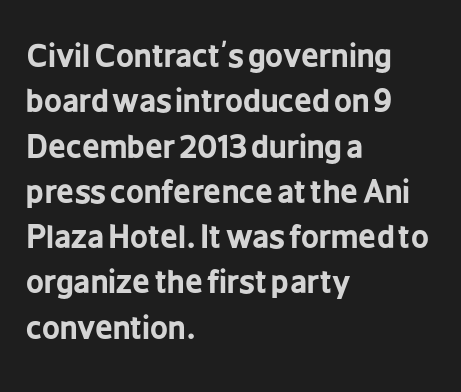
Q: Is the text bold? A: Yes.
Q: Is the text italic (slanted)? A: No, it is upright.
Q: Is the typeface a serif or a sans-serif typeface? A: Sans-serif.
Q: Is the text underlined? A: No.
Q: How is the paragraph aligned? A: Left-aligned.
Q: Is the spacing between letters normal or unusually wide? A: Normal.
Q: Is the spacing between lines tight, normal or loose? A: Normal.
Q: Width (condensed, normal, or wide)? A: Condensed.
Q: Stroke contrast? A: Low.
Q: x-height? A: Medium.
Q: Monospaced? A: No.
